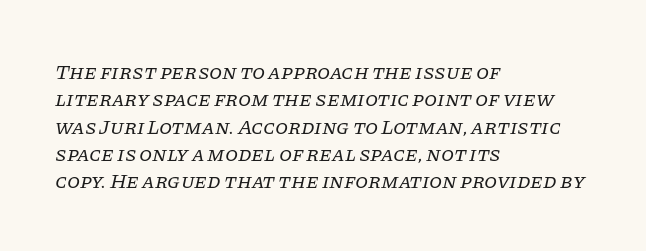
{"italic": "yes", "lean": "right", "slant_degrees": 11, "bold": "no", "underline": "no", "align": "left", "line_spacing": "normal", "line_spacing_ratio": 1.3, "letter_spacing": "normal", "letter_spacing_em": 0.0, "glyph_px": 21}
